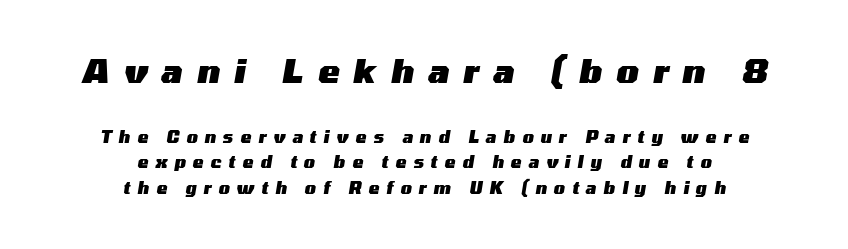
The image shows 32 px heavy, wide type, italic (leaning right); set centered, normal line spacing (1.58x), unusually wide letter spacing (+0.45 em), not underlined; the first (top) block is 2.0x larger; medium stroke contrast and a medium x-height.
